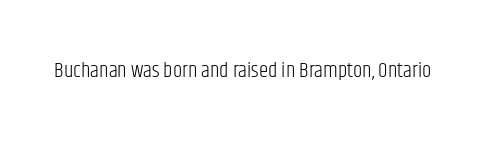
{"italic": "no", "bold": "no", "underline": "no", "letter_spacing": "normal", "letter_spacing_em": 0.0, "glyph_px": 21}
